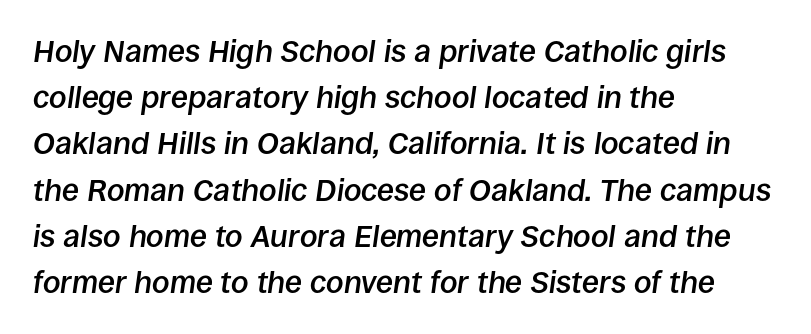
Q: Is the text bold? A: Semi-bold.
Q: Is the text italic (slanted)? A: Yes, it leans right by about 8 degrees.
Q: Is the text underlined? A: No.
Q: How is the paragraph aligned? A: Left-aligned.
Q: Is the spacing between letters normal or unusually wide? A: Normal.
Q: Is the spacing between lines tight, normal or loose? A: Normal.
Q: Width (condensed, normal, or wide)? A: Normal.
Q: Stroke contrast? A: Low.
Q: x-height? A: Large.
Q: Monospaced? A: No.
